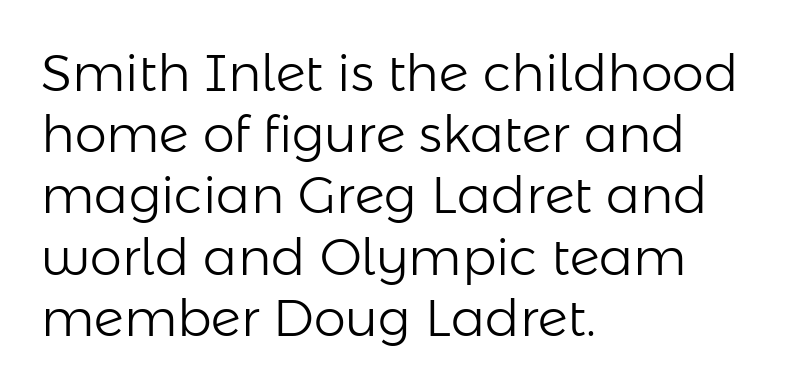
{"serif": "no", "italic": "no", "bold": "no", "weight": "light", "width": "normal", "stroke_contrast": "low", "x_height": "medium", "monospaced": "no", "underline": "no", "align": "left", "line_spacing_ratio": 1.2, "letter_spacing": "normal", "letter_spacing_em": 0.0, "glyph_px": 51}
